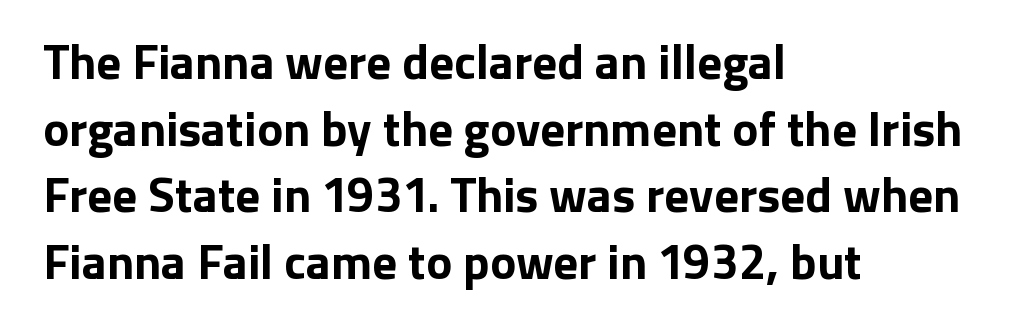
The image shows 49 px bold sans-serif type, upright; set left-aligned, normal line spacing (1.36x), normal letter spacing, not underlined; low stroke contrast and a medium x-height.
